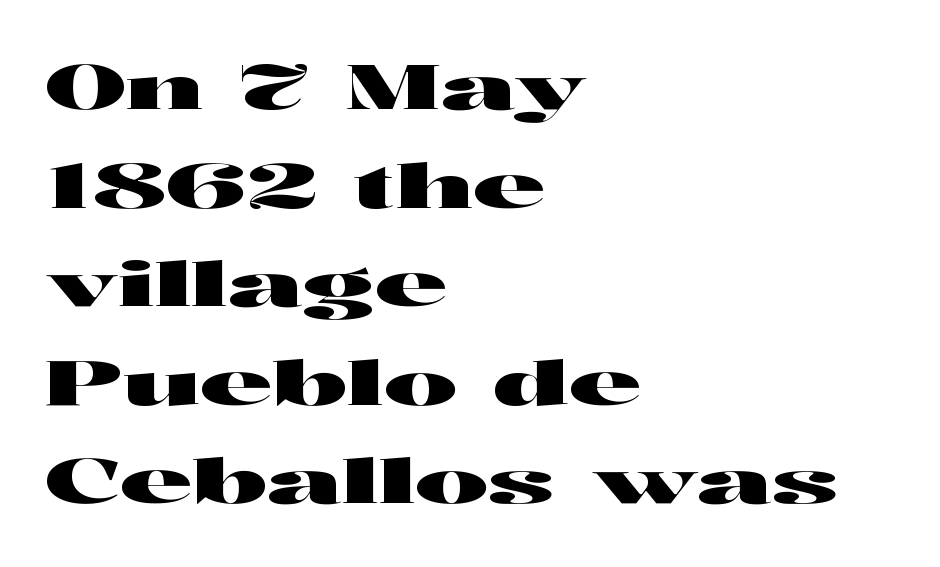
Q: Is the text italic (slanted)? A: No, it is upright.
Q: Is the typeface a serif or a sans-serif typeface? A: Sans-serif.
Q: Is the text underlined? A: No.
Q: How is the paragraph aligned? A: Left-aligned.
Q: Is the spacing between letters normal or unusually wide? A: Normal.
Q: Is the spacing between lines tight, normal or loose? A: Normal.
Q: Width (condensed, normal, or wide)? A: Wide.
Q: Stroke contrast? A: High.
Q: x-height? A: Medium.
Q: Monospaced? A: No.
